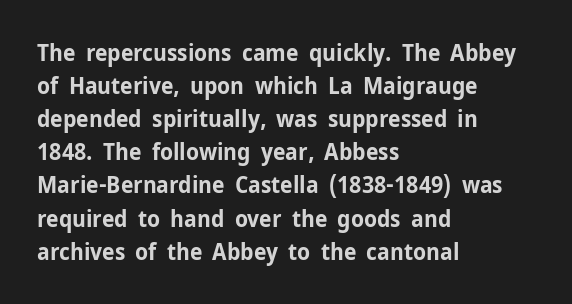
{"italic": "no", "bold": "yes", "underline": "no", "align": "left", "line_spacing": "normal", "line_spacing_ratio": 1.44, "letter_spacing": "normal", "letter_spacing_em": 0.0, "glyph_px": 23}
